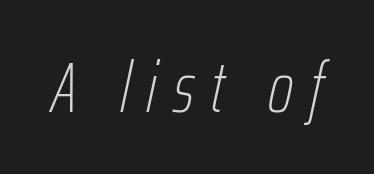
The image shows 72 px thin, condensed type, italic (leaning right); set unusually wide letter spacing (+0.22 em), not underlined; low stroke contrast and a medium x-height.
